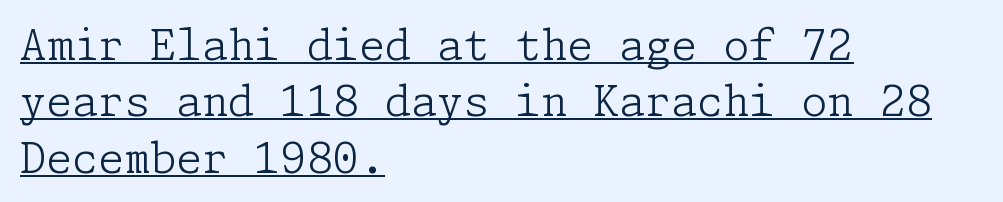
{"serif": "yes", "italic": "no", "bold": "no", "weight": "light", "width": "normal", "stroke_contrast": "low", "x_height": "medium", "underline": "yes", "align": "left", "line_spacing": "normal", "line_spacing_ratio": 1.34, "letter_spacing": "normal", "letter_spacing_em": 0.0, "glyph_px": 42}
